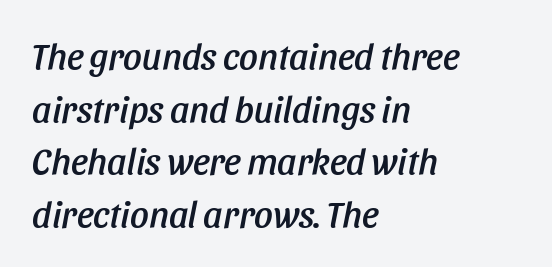
Q: Is the text italic (slanted)? A: Yes, it leans right by about 11 degrees.
Q: Is the text underlined? A: No.
Q: How is the paragraph aligned? A: Left-aligned.
Q: Is the spacing between letters normal or unusually wide? A: Normal.
Q: Is the spacing between lines tight, normal or loose? A: Normal.
Q: Width (condensed, normal, or wide)? A: Condensed.
Q: Stroke contrast? A: Low.
Q: x-height? A: Large.
Q: Monospaced? A: No.
